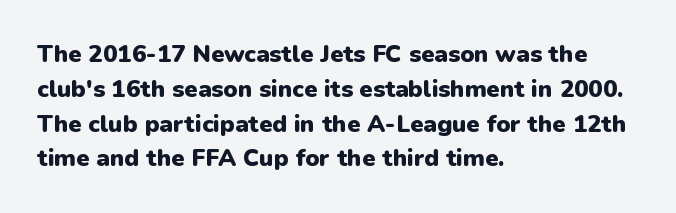
The image shows 24 px bold type, upright; set left-aligned, normal line spacing (1.45x), normal letter spacing, not underlined.
